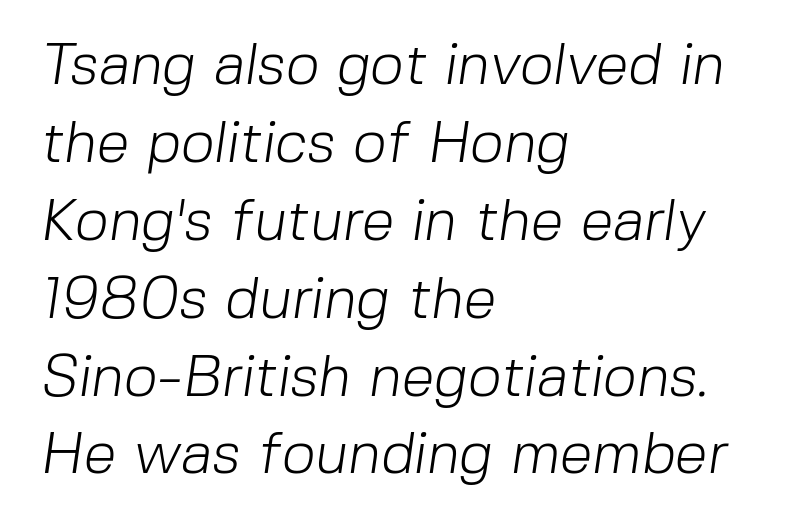
The space beneath each line is pristine and unruled. Is there much room between lines? A standard amount, neither cramped nor airy. No feet cap the strokes, marking this as sans-serif type. The face used here is proportionally spaced, like ordinary book or web type.
